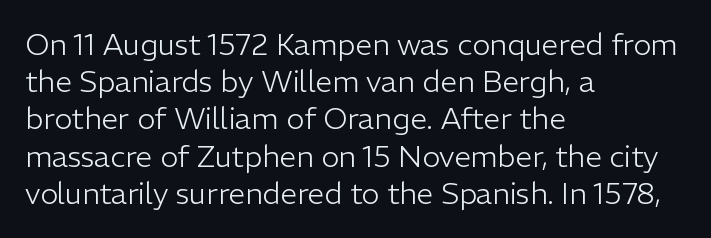
{"serif": "no", "italic": "no", "bold": "no", "weight": "light", "width": "normal", "stroke_contrast": "low", "x_height": "medium", "monospaced": "no", "underline": "no", "align": "left", "line_spacing_ratio": 1.24, "letter_spacing": "normal", "letter_spacing_em": 0.0, "glyph_px": 30}
